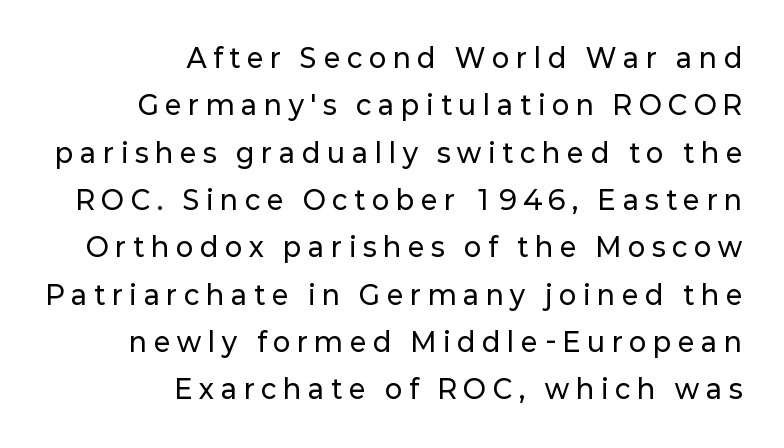
{"italic": "no", "underline": "no", "align": "right", "line_spacing_ratio": 1.82, "letter_spacing": "wide", "letter_spacing_em": 0.27, "glyph_px": 26}
